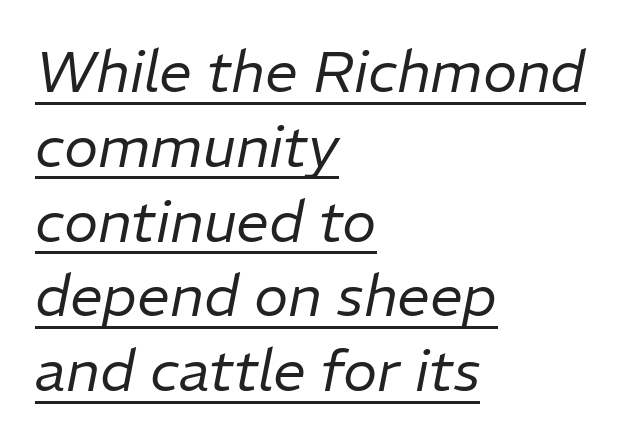
The image shows 58 px regular-weight type, italic (leaning right); set left-aligned, normal line spacing (1.29x), normal letter spacing, underlined; low stroke contrast and a medium x-height.
